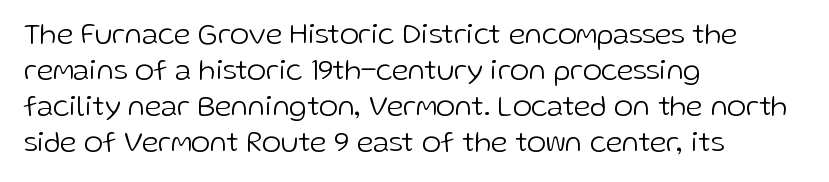
Serif or sans? Sans — the stroke terminals are bare. Horizontal alignment here is leftward, the default for most running prose. Default kerning and tracking; the words read as compact shapes. Style check: upright. Weight: in the light-to-regular range. Quick note: underline off.
